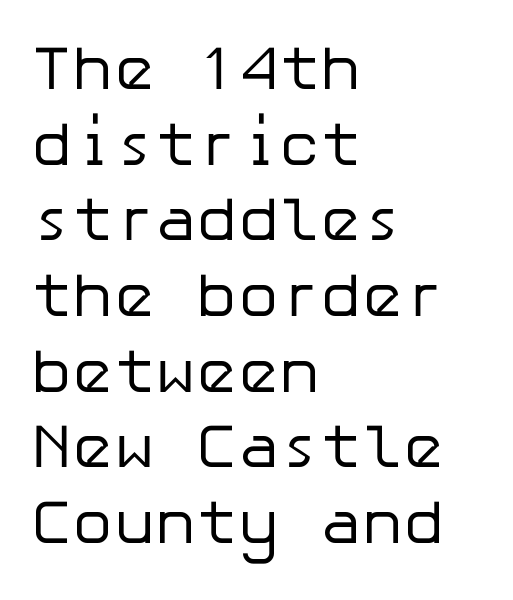
Layout note: lines flush left. No chunkiness to these letters — they're not bold. Underlining? Definitely not there. In terms of letterform style, serifs are entirely absent. Here the glyphs are tracked normally, forming tight word shapes. Notice how the stems are strictly vertical — no italics here.
